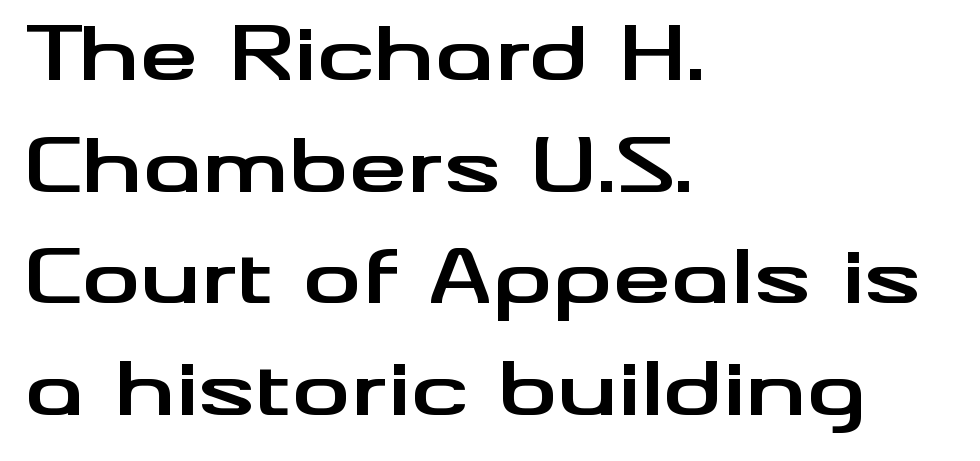
The image shows 74 px bold, wide sans-serif type, upright; set left-aligned, normal line spacing (1.51x), normal letter spacing, not underlined; medium stroke contrast and a small x-height.
